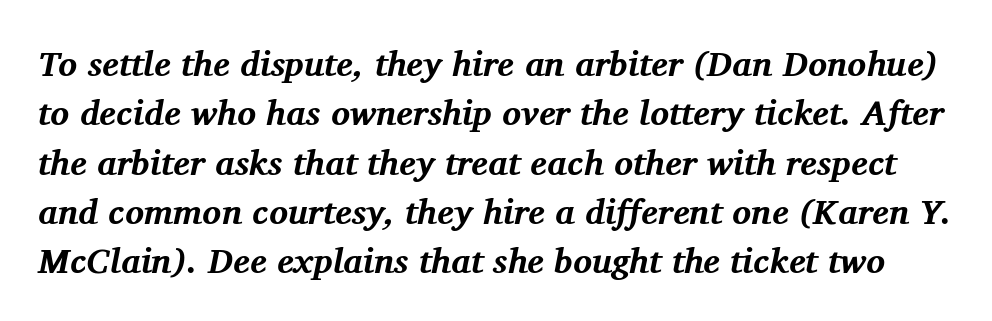
The image shows 35 px bold serif type, italic (leaning right); set normal line spacing (1.41x), normal letter spacing, not underlined; medium stroke contrast and a medium x-height.
